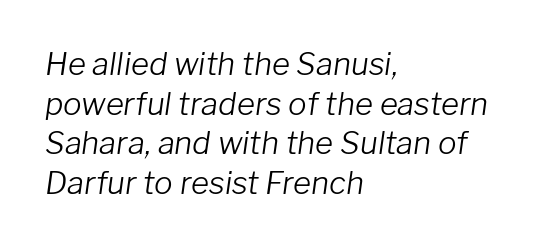
The image shows 31 px light type, italic (leaning right); set left-aligned, normal line spacing (1.28x), normal letter spacing, not underlined; low stroke contrast and a medium x-height.
